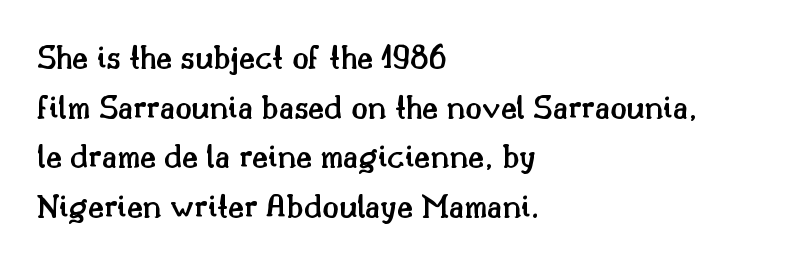
{"serif": "yes", "italic": "no", "bold": "semi", "weight": "semibold", "width": "normal", "stroke_contrast": "medium", "x_height": "small", "monospaced": "no", "underline": "no", "align": "left", "line_spacing": "normal", "line_spacing_ratio": 1.46, "letter_spacing": "normal", "letter_spacing_em": 0.0, "glyph_px": 34}
